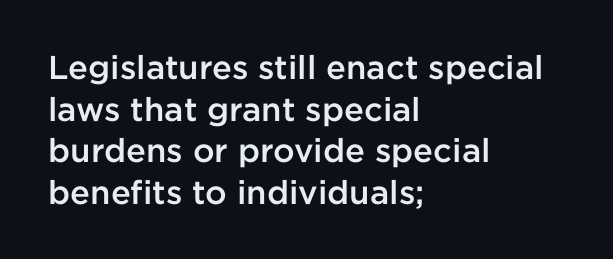
{"serif": "no", "italic": "no", "bold": "semi", "weight": "semibold", "width": "normal", "stroke_contrast": "low", "x_height": "medium", "monospaced": "no", "underline": "no", "align": "left", "line_spacing": "normal", "line_spacing_ratio": 1.26, "letter_spacing": "normal", "letter_spacing_em": 0.0, "glyph_px": 33}
